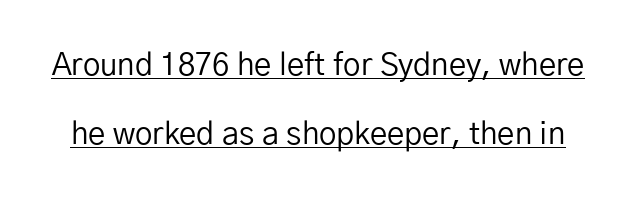
Character widths vary here, with narrow letters taking less room than wide ones. This sample uses an upright cut, with every glyph sitting square on the baseline. What's the leading like? Stretched, with rows far apart. In terms of letterform style, serifs are entirely absent. Weight: regular or lighter. A rule runs beneath these lines of type.
